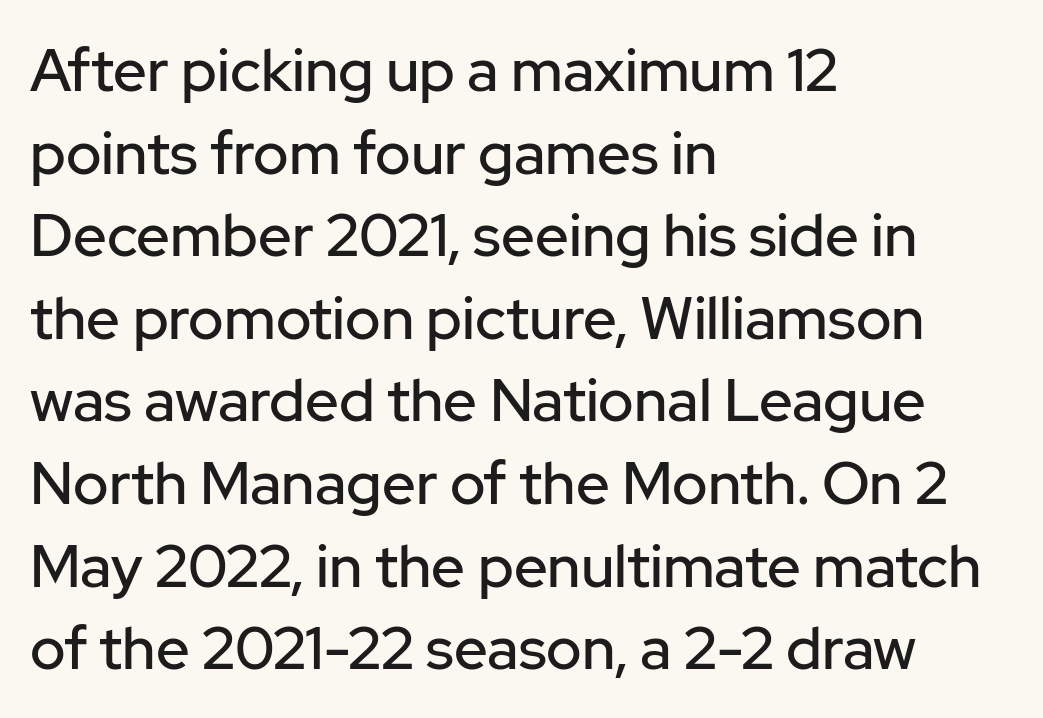
{"serif": "no", "italic": "no", "width": "normal", "stroke_contrast": "low", "x_height": "medium", "monospaced": "no", "underline": "no", "align": "left", "line_spacing": "normal", "line_spacing_ratio": 1.4, "letter_spacing": "normal", "letter_spacing_em": 0.0, "glyph_px": 59}
